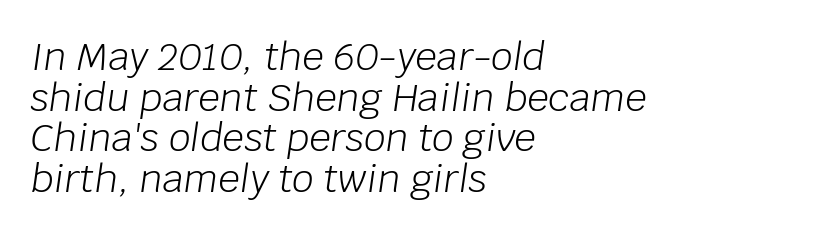
Compared with a typical body face, this is equally light or lighter still. Honestly, there is no underline to notice here at all. How are the letters spaced? Ordinarily, with no added tracking. Slanted lettering throughout.
